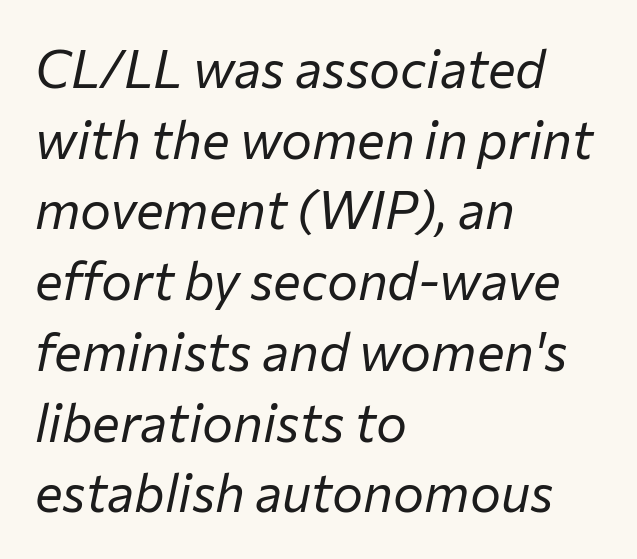
Looks like regular typesetting: each glyph gets only the width it needs. The passage shown is not bold in any degree. The whole block is typeset with a tilt. These lines keep a tight, regular rhythm from letter to letter. The area under the type is left untouched.
